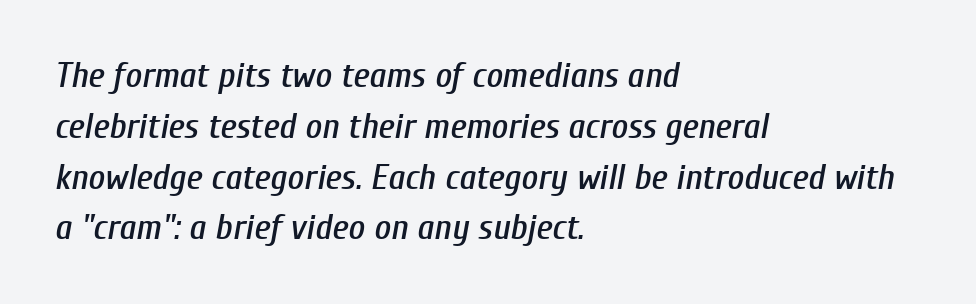
The image shows 36 px condensed type, italic (leaning right); set left-aligned, normal line spacing (1.41x), normal letter spacing, not underlined; low stroke contrast and a medium x-height.
